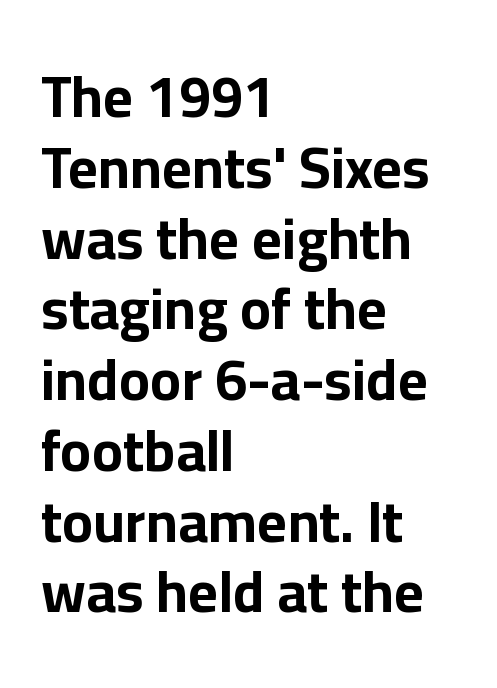
Q: Is the text bold? A: Yes.
Q: Is the text italic (slanted)? A: No, it is upright.
Q: Is the typeface a serif or a sans-serif typeface? A: Sans-serif.
Q: Is the text underlined? A: No.
Q: How is the paragraph aligned? A: Left-aligned.
Q: Is the spacing between letters normal or unusually wide? A: Normal.
Q: Width (condensed, normal, or wide)? A: Normal.
Q: Stroke contrast? A: Low.
Q: x-height? A: Medium.
Q: Monospaced? A: No.
